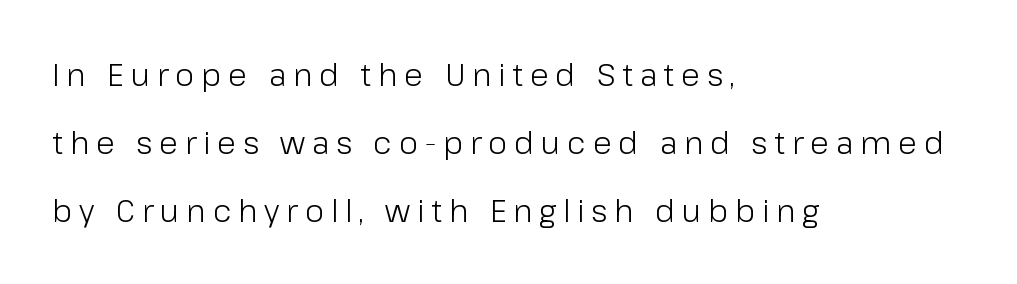
{"serif": "no", "italic": "no", "bold": "no", "weight": "light", "width": "normal", "stroke_contrast": "low", "x_height": "medium", "monospaced": "no", "underline": "no", "align": "left", "line_spacing": "loose", "line_spacing_ratio": 2.2, "letter_spacing": "wide", "letter_spacing_em": 0.22, "glyph_px": 31}
